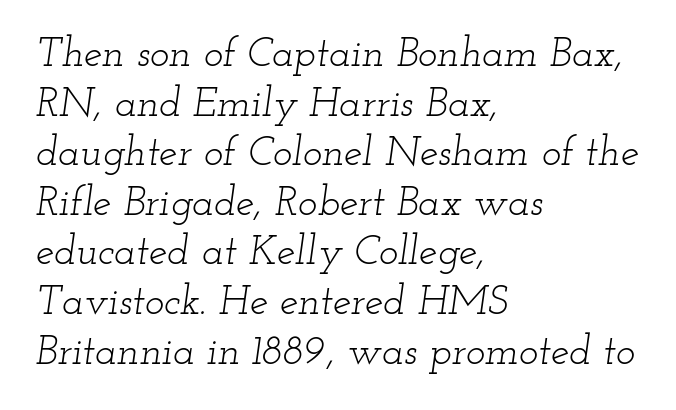
The image shows 41 px light, wide serif type, italic (leaning right); set left-aligned, line spacing 1.21x, normal letter spacing, not underlined; low stroke contrast and a small x-height.
